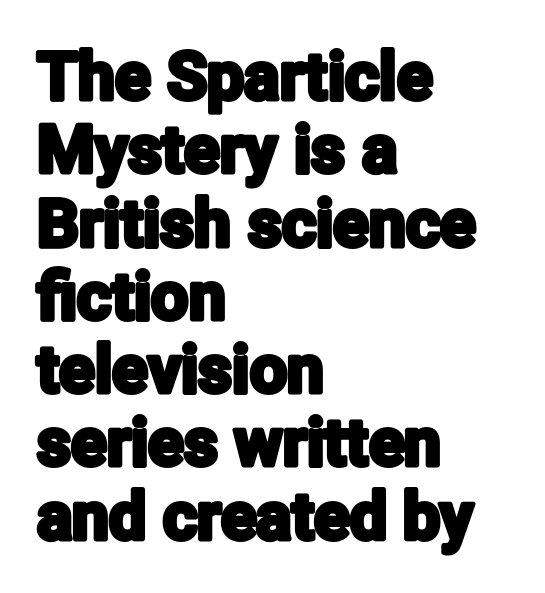
Q: Is the text italic (slanted)? A: No, it is upright.
Q: Is the typeface a serif or a sans-serif typeface? A: Sans-serif.
Q: Is the text underlined? A: No.
Q: How is the paragraph aligned? A: Left-aligned.
Q: Is the spacing between letters normal or unusually wide? A: Normal.
Q: Is the spacing between lines tight, normal or loose? A: Tight.
Q: Width (condensed, normal, or wide)? A: Condensed.
Q: Stroke contrast? A: Low.
Q: x-height? A: Medium.
Q: Monospaced? A: No.
